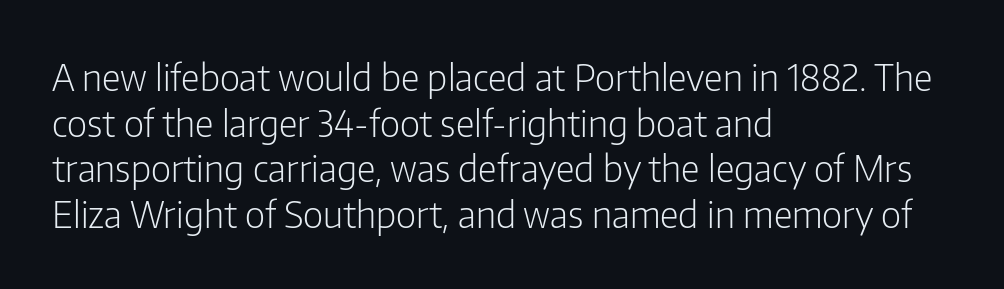
Q: Is the text bold? A: No.
Q: Is the text italic (slanted)? A: No, it is upright.
Q: Is the typeface a serif or a sans-serif typeface? A: Sans-serif.
Q: Is the text underlined? A: No.
Q: How is the paragraph aligned? A: Left-aligned.
Q: Is the spacing between letters normal or unusually wide? A: Normal.
Q: Width (condensed, normal, or wide)? A: Condensed.
Q: Stroke contrast? A: Low.
Q: x-height? A: Medium.
Q: Monospaced? A: No.
